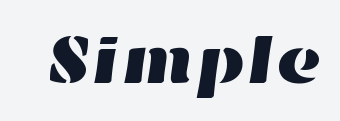
The face used here is rendered with its standard letterfit. Decoration check: the copy has no underline. Spacing verdict: proportional, widths tailored to each character.
